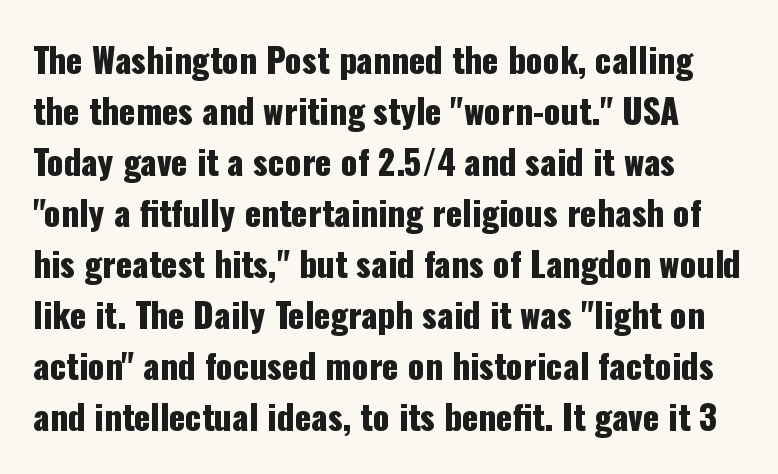
Note the varied advance widths — an 'i' is clearly narrower than an 'm'. The type is set solid horizontally, with unmodified tracking. Every character sits straight up, as roman type does. If you measured baseline to baseline, you'd find a middling distance.
